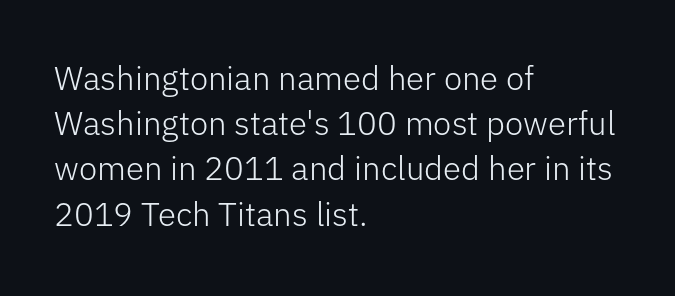
{"serif": "no", "italic": "no", "bold": "no", "weight": "light", "width": "normal", "stroke_contrast": "low", "x_height": "medium", "monospaced": "no", "underline": "no", "align": "left", "line_spacing": "normal", "line_spacing_ratio": 1.37, "letter_spacing": "normal", "letter_spacing_em": 0.0, "glyph_px": 33}
